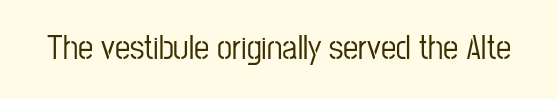
The image shows 34 px condensed sans-serif type, upright; set normal letter spacing, not underlined; low stroke contrast and a medium x-height.
